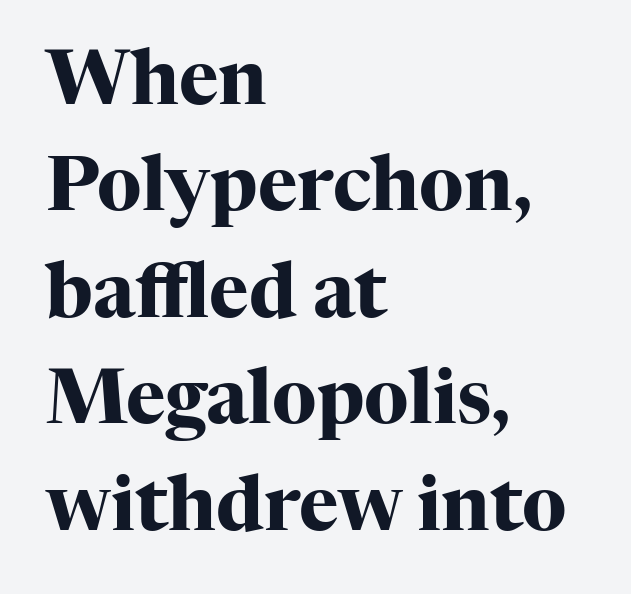
Q: Is the text bold? A: Yes.
Q: Is the text italic (slanted)? A: No, it is upright.
Q: Is the typeface a serif or a sans-serif typeface? A: Serif.
Q: Is the text underlined? A: No.
Q: How is the paragraph aligned? A: Left-aligned.
Q: Is the spacing between letters normal or unusually wide? A: Normal.
Q: Is the spacing between lines tight, normal or loose? A: Normal.
Q: Width (condensed, normal, or wide)? A: Normal.
Q: Stroke contrast? A: High.
Q: x-height? A: Medium.
Q: Monospaced? A: No.
